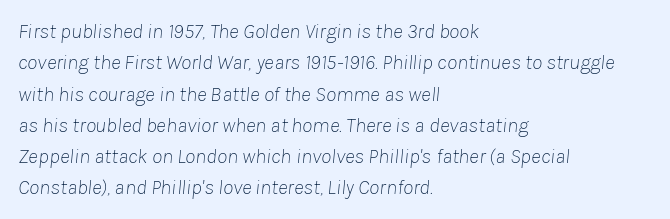
Is the type slanted? Yes — the strokes lean at a clear angle. The paragraph has a hard left edge and a soft right edge. Each new line begins a customary step beneath the previous one. Does extra space separate the letters? No, they use regular spacing. The strokes are not fattened; the text isn't bold.
